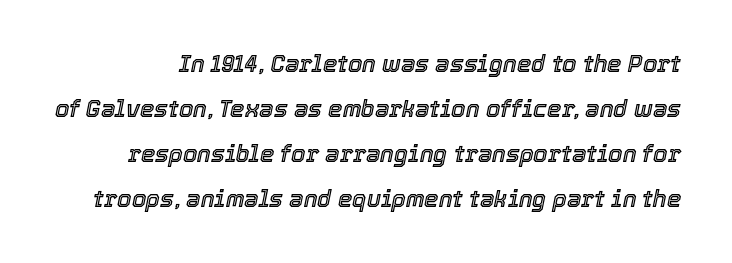
{"italic": "yes", "lean": "right", "slant_degrees": 12, "underline": "no", "line_spacing": "loose", "line_spacing_ratio": 1.95, "letter_spacing": "normal", "letter_spacing_em": 0.0, "glyph_px": 23}
